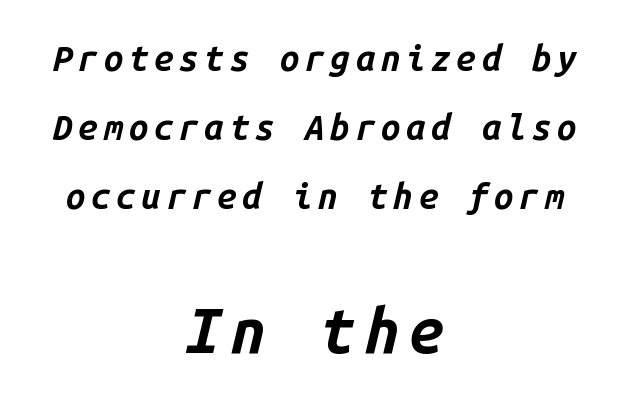
Q: Is the text bold? A: Yes.
Q: Is the text italic (slanted)? A: Yes, it leans right by about 14 degrees.
Q: Is the text underlined? A: No.
Q: How is the paragraph aligned? A: Centered.
Q: Is the spacing between lines tight, normal or loose? A: Loose.
Q: Which block of text is set in a larger size, the first (top) or the second (bottom)? A: The second (bottom) one.
Q: Width (condensed, normal, or wide)? A: Normal.
Q: Stroke contrast? A: Low.
Q: x-height? A: Medium.
Q: Monospaced? A: Yes.
